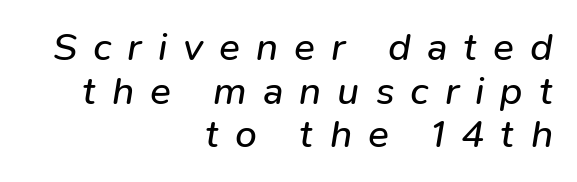
Descenders hang freely into open space. Is this a fixed-width face? No — the glyphs have proportional, varying widths. Caption: face not bold, strokes unweighted. When letters slant like this, we call the style italic. Casual observation: everything's shoved over to the right. Caption: expanded tracking, letters set apart.
